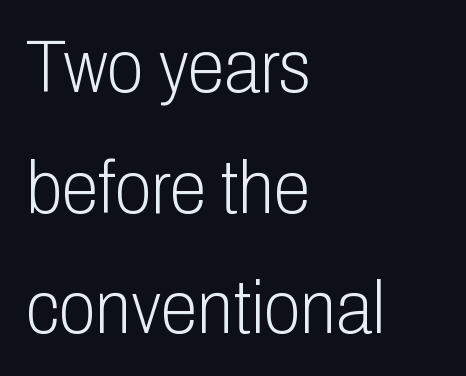
Q: Is the text bold? A: No.
Q: Is the text italic (slanted)? A: No, it is upright.
Q: Is the typeface a serif or a sans-serif typeface? A: Sans-serif.
Q: Is the text underlined? A: No.
Q: How is the paragraph aligned? A: Left-aligned.
Q: Is the spacing between letters normal or unusually wide? A: Normal.
Q: Is the spacing between lines tight, normal or loose? A: Normal.
Q: Width (condensed, normal, or wide)? A: Condensed.
Q: Stroke contrast? A: Low.
Q: x-height? A: Medium.
Q: Monospaced? A: No.
